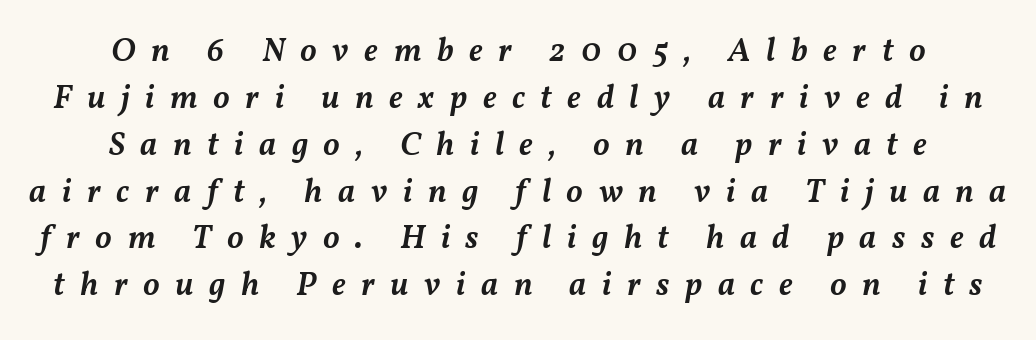
Q: Is the text bold? A: Semi-bold.
Q: Is the text italic (slanted)? A: Yes, it leans right by about 11 degrees.
Q: Is the text underlined? A: No.
Q: How is the paragraph aligned? A: Centered.
Q: Is the spacing between letters normal or unusually wide? A: Unusually wide.
Q: Is the spacing between lines tight, normal or loose? A: Normal.
Q: Width (condensed, normal, or wide)? A: Normal.
Q: Stroke contrast? A: Medium.
Q: x-height? A: Medium.
Q: Monospaced? A: No.
